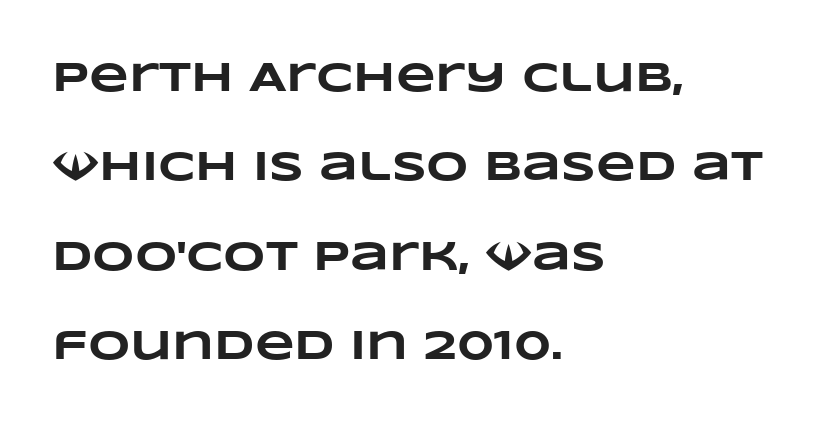
Q: Is the text bold? A: Yes.
Q: Is the text underlined? A: No.
Q: How is the paragraph aligned? A: Left-aligned.
Q: Is the spacing between letters normal or unusually wide? A: Normal.
Q: Is the spacing between lines tight, normal or loose? A: Loose.
Q: Width (condensed, normal, or wide)? A: Wide.
Q: Stroke contrast? A: Low.
Q: x-height? A: Large.
Q: Monospaced? A: No.
